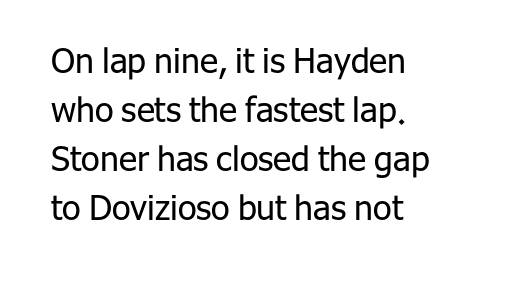
Q: Is the text bold? A: No.
Q: Is the text italic (slanted)? A: No, it is upright.
Q: Is the typeface a serif or a sans-serif typeface? A: Sans-serif.
Q: Is the text underlined? A: No.
Q: How is the paragraph aligned? A: Left-aligned.
Q: Is the spacing between letters normal or unusually wide? A: Normal.
Q: Is the spacing between lines tight, normal or loose? A: Normal.
Q: Width (condensed, normal, or wide)? A: Normal.
Q: Stroke contrast? A: Low.
Q: x-height? A: Medium.
Q: Monospaced? A: No.
